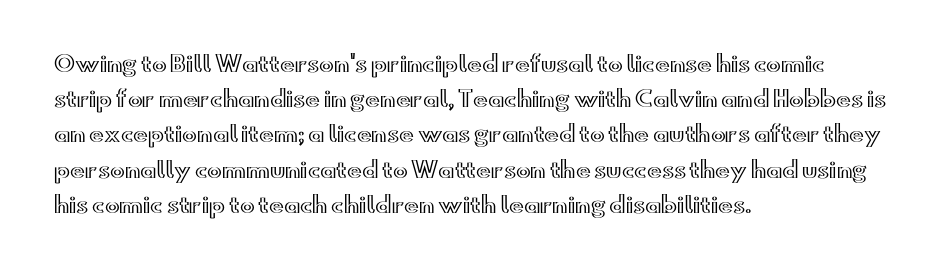
Q: Is the text italic (slanted)? A: No, it is upright.
Q: Is the text underlined? A: No.
Q: How is the paragraph aligned? A: Left-aligned.
Q: Is the spacing between letters normal or unusually wide? A: Normal.
Q: Is the spacing between lines tight, normal or loose? A: Normal.
